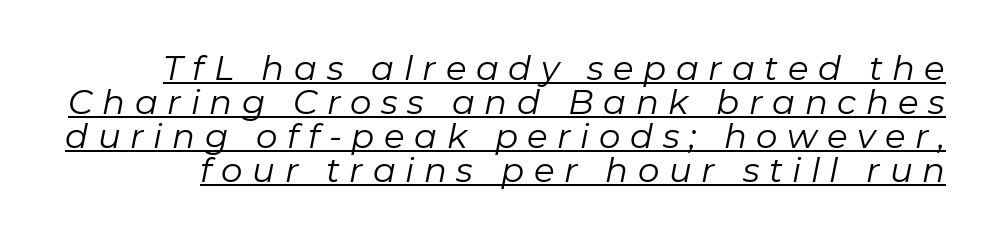
Q: Is the text bold? A: No.
Q: Is the text italic (slanted)? A: Yes, it leans right by about 11 degrees.
Q: Is the text underlined? A: Yes.
Q: Is the spacing between letters normal or unusually wide? A: Unusually wide.
Q: Is the spacing between lines tight, normal or loose? A: Tight.
Q: Width (condensed, normal, or wide)? A: Normal.
Q: Stroke contrast? A: Low.
Q: x-height? A: Medium.
Q: Monospaced? A: No.
